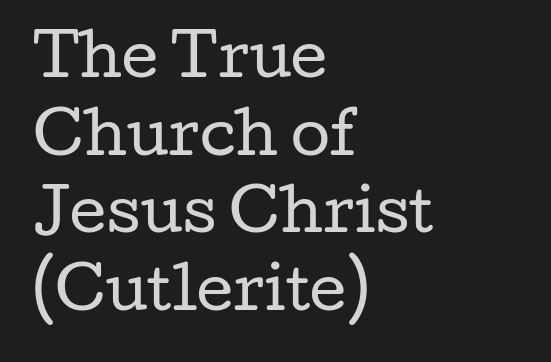
The image shows 57 px regular-weight, wide serif type, upright; set left-aligned, normal line spacing (1.36x), normal letter spacing, not underlined; low stroke contrast and a medium x-height.
